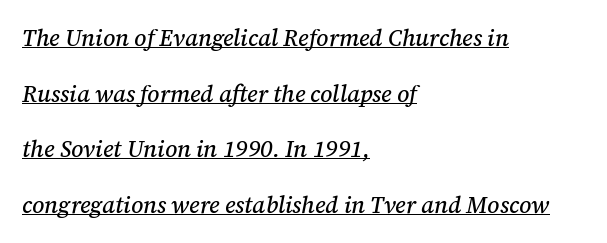
The image shows 23 px text type, italic (leaning right); set left-aligned, loose line spacing (2.42x), normal letter spacing, underlined.
